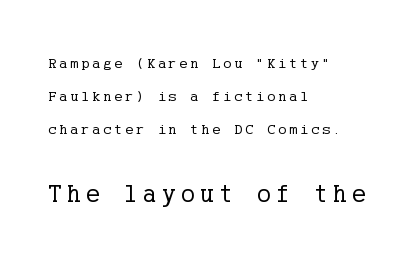
Here the glyphs are tracked loosely, breaking word shapes into spaced letters. You could fit nearly another row in the gap between these rows. Line beginnings align vertically; line endings do not. Is the lower block the larger one? Yes — the lower block carries the bigger type. The zone under the glyphs is completely vacant.
